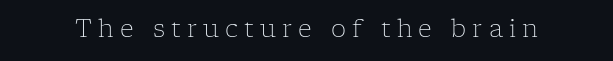
The image shows 24 px text type, upright; set unusually wide letter spacing (+0.26 em), not underlined.
